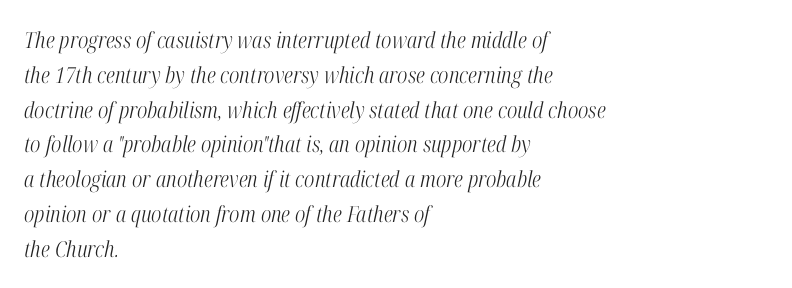
The image shows 22 px text type, italic (leaning right); set left-aligned, normal line spacing (1.58x), normal letter spacing, not underlined.
